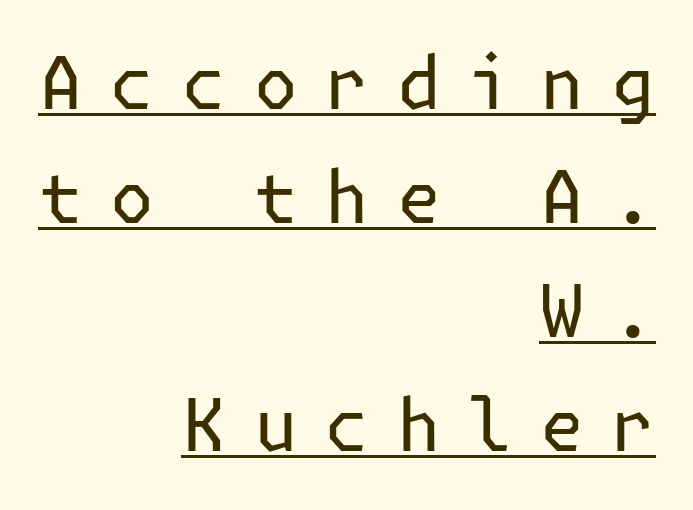
Q: Is the text bold? A: No.
Q: Is the text italic (slanted)? A: No, it is upright.
Q: Is the typeface a serif or a sans-serif typeface? A: Sans-serif.
Q: Is the text underlined? A: Yes.
Q: How is the paragraph aligned? A: Right-aligned.
Q: Is the spacing between letters normal or unusually wide? A: Unusually wide.
Q: Is the spacing between lines tight, normal or loose? A: Normal.
Q: Width (condensed, normal, or wide)? A: Normal.
Q: Stroke contrast? A: Low.
Q: x-height? A: Medium.
